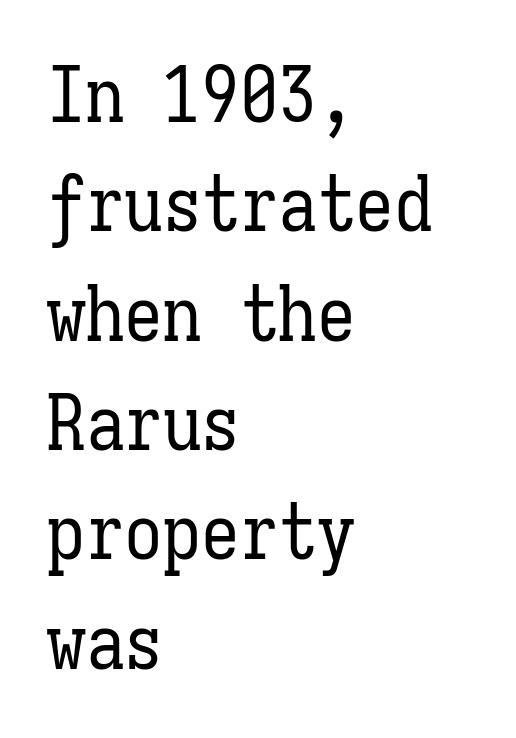
The image shows 77 px regular-weight, condensed type, upright, monospaced; set left-aligned, normal line spacing (1.42x), normal letter spacing, not underlined; low stroke contrast and a medium x-height.
